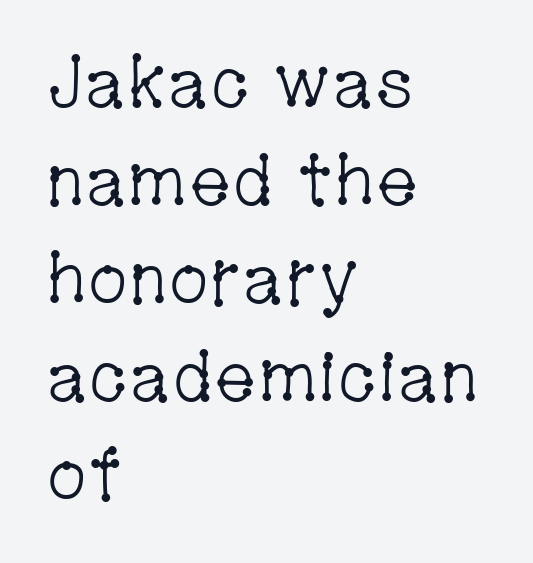
{"serif": "yes", "italic": "no", "bold": "no", "weight": "light", "width": "condensed", "stroke_contrast": "low", "x_height": "medium", "monospaced": "no", "underline": "no", "align": "left", "line_spacing": "normal", "line_spacing_ratio": 1.36, "letter_spacing": "normal", "letter_spacing_em": 0.0, "glyph_px": 72}
